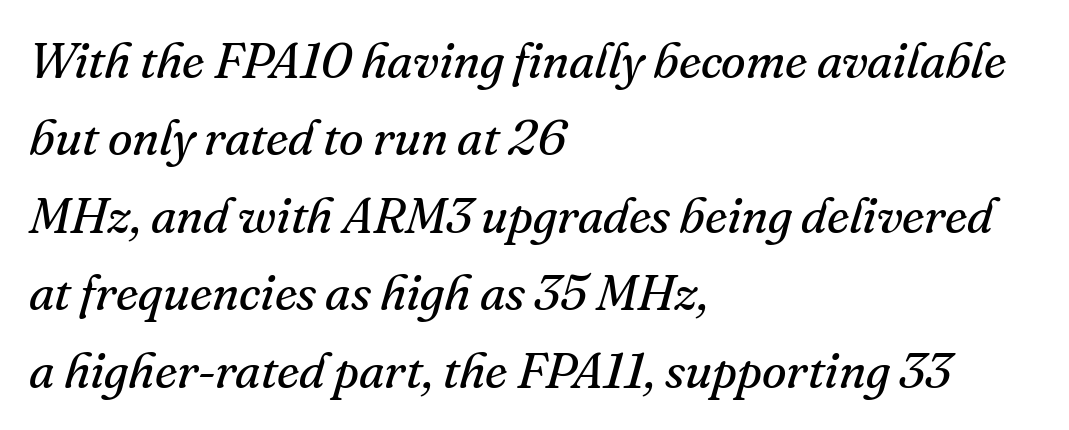
{"serif": "yes", "italic": "yes", "lean": "right", "slant_degrees": 16, "bold": "no", "weight": "regular", "width": "normal", "stroke_contrast": "medium", "x_height": "small", "monospaced": "no", "underline": "no", "align": "left", "line_spacing": "normal", "line_spacing_ratio": 1.55, "letter_spacing": "normal", "letter_spacing_em": 0.0, "glyph_px": 50}
